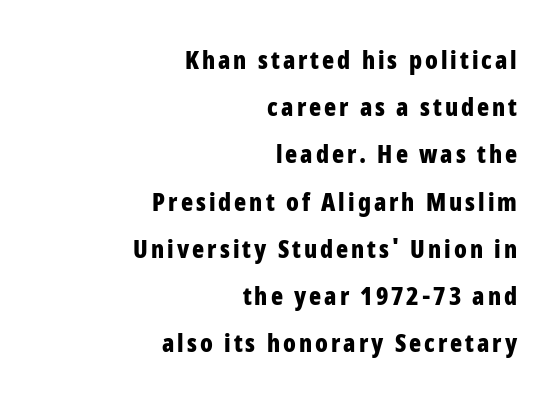
Q: Is the text bold? A: Yes.
Q: Is the text italic (slanted)? A: No, it is upright.
Q: Is the text underlined? A: No.
Q: How is the paragraph aligned? A: Right-aligned.
